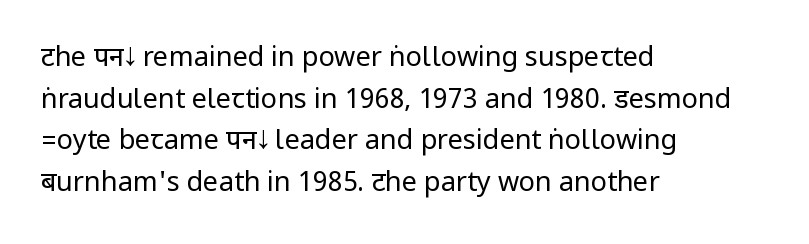
Q: Is the text bold? A: No.
Q: Is the text italic (slanted)? A: No, it is upright.
Q: Is the text underlined? A: No.
Q: How is the paragraph aligned? A: Left-aligned.
Q: Is the spacing between letters normal or unusually wide? A: Normal.
Q: Is the spacing between lines tight, normal or loose? A: Normal.
